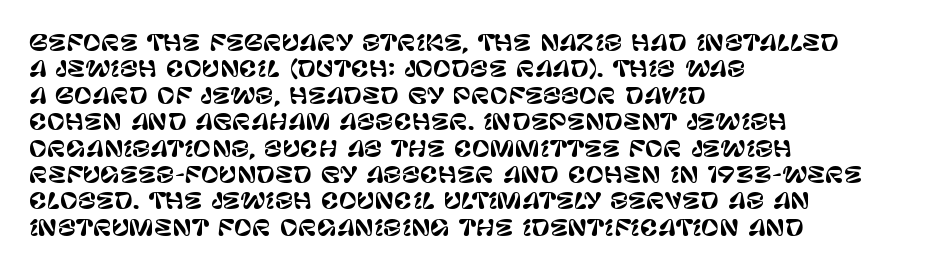
Q: Is the text italic (slanted)? A: Yes.
Q: Is the text underlined? A: No.
Q: How is the paragraph aligned? A: Left-aligned.
Q: Is the spacing between letters normal or unusually wide? A: Normal.
